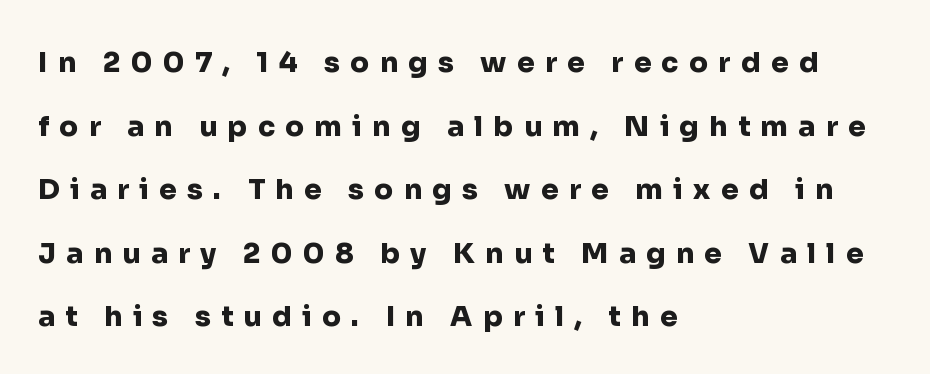
Q: Is the text bold? A: Yes.
Q: Is the text italic (slanted)? A: No, it is upright.
Q: Is the typeface a serif or a sans-serif typeface? A: Sans-serif.
Q: Is the text underlined? A: No.
Q: How is the paragraph aligned? A: Left-aligned.
Q: Is the spacing between letters normal or unusually wide? A: Unusually wide.
Q: Is the spacing between lines tight, normal or loose? A: Loose.
Q: Width (condensed, normal, or wide)? A: Normal.
Q: Stroke contrast? A: Low.
Q: x-height? A: Medium.
Q: Monospaced? A: No.
